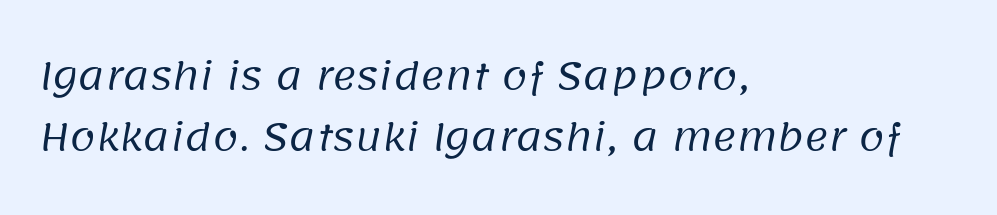
The image shows 37 px regular-weight sans-serif type; set left-aligned, normal line spacing (1.66x), normal letter spacing, not underlined; low stroke contrast and a large x-height.
